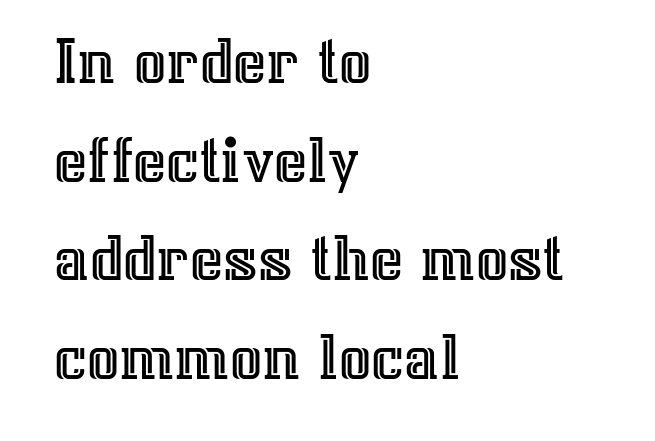
You can tell it's not italic because the verticals are truly vertical. Any mark beneath the type? The region is blank. Whoever set this chose a conventional vertical rhythm. Characters follow at the spacing the type designer built in.
